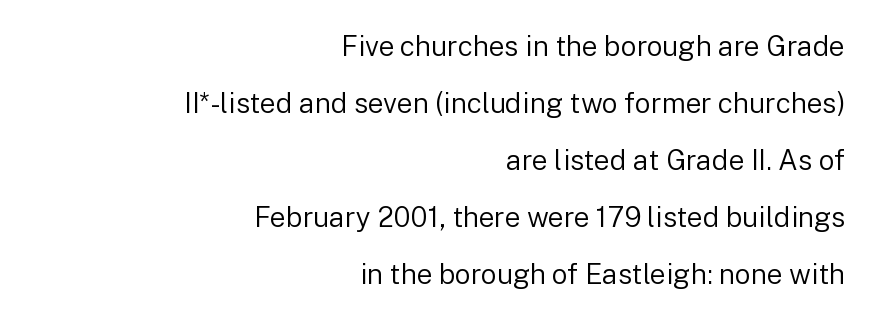
The image shows 28 px regular-weight sans-serif type, upright; set right-aligned, loose line spacing (2.04x), normal letter spacing, not underlined; low stroke contrast and a medium x-height.
